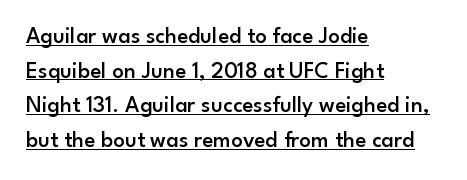
Q: Is the text bold? A: Semi-bold.
Q: Is the text italic (slanted)? A: No, it is upright.
Q: Is the text underlined? A: Yes.
Q: How is the paragraph aligned? A: Left-aligned.
Q: Is the spacing between letters normal or unusually wide? A: Normal.
Q: Is the spacing between lines tight, normal or loose? A: Normal.
